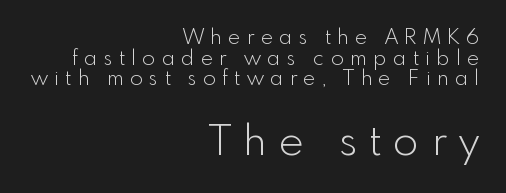
The image shows 42 px light sans-serif type, upright; set right-aligned, tight line spacing (0.98x), unusually wide letter spacing (+0.3 em), not underlined; the second (bottom) block is 2.0x larger; a small x-height.
